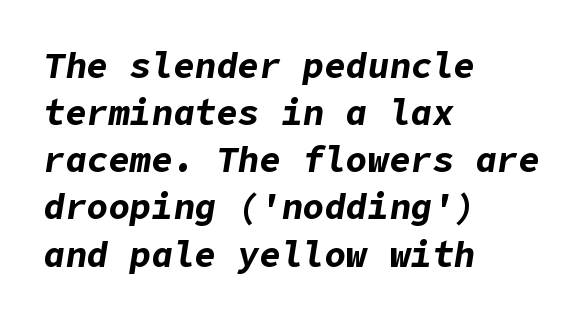
The image shows 36 px bold type, italic (leaning right); set left-aligned, normal line spacing (1.31x), normal letter spacing, not underlined; low stroke contrast and a medium x-height.
